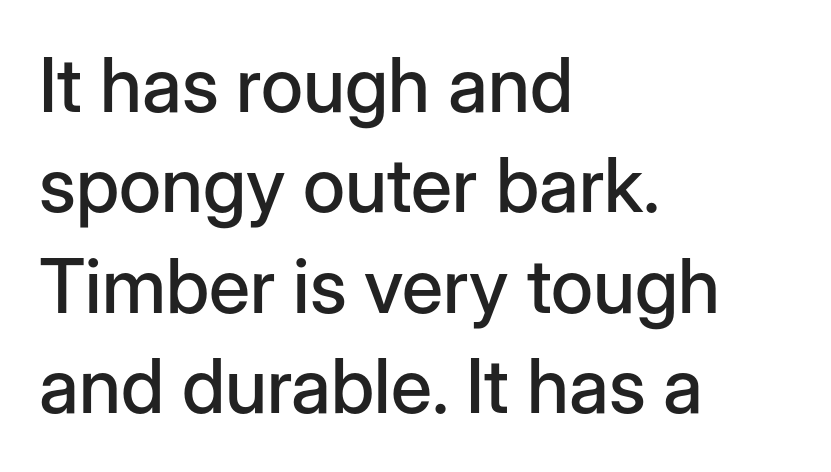
{"serif": "no", "italic": "no", "width": "normal", "stroke_contrast": "low", "x_height": "medium", "monospaced": "no", "underline": "no", "align": "left", "line_spacing": "normal", "line_spacing_ratio": 1.34, "letter_spacing": "normal", "letter_spacing_em": 0.0, "glyph_px": 75}
